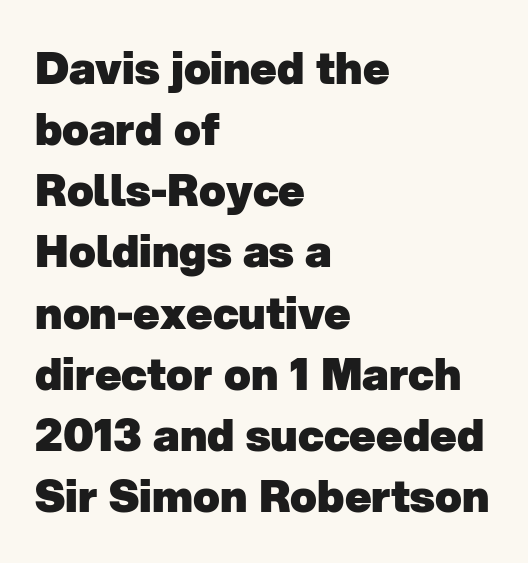
The rows are spaced the way most documents space them. This rendering features lettering with no underline. The type family on display is of the sans-serif kind. Varying glyph widths throughout — classic text-font behaviour. Does extra space separate the letters? No, they use regular spacing. Pretty heavy lettering here — definitely bold.
